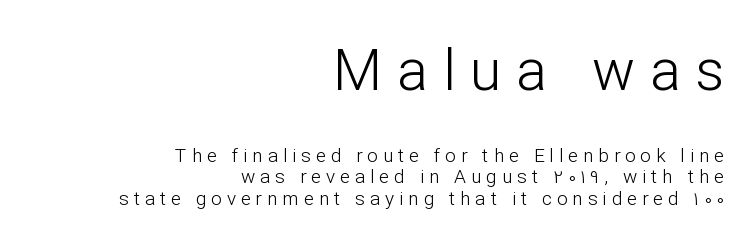
The image shows 57 px light sans-serif type, upright; set right-aligned, tight line spacing (1.14x), unusually wide letter spacing (+0.26 em), not underlined; the first (top) block is 3.0x larger; low stroke contrast and a medium x-height.
